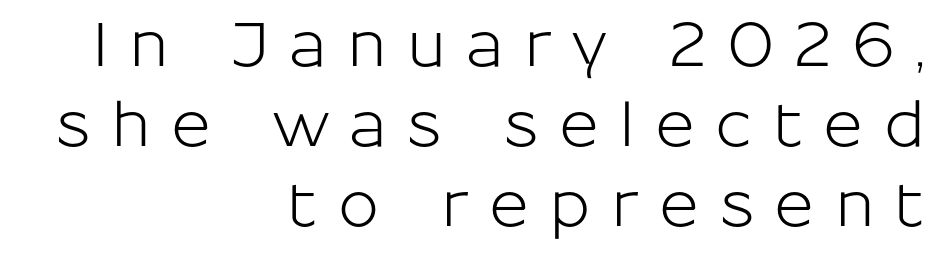
{"serif": "no", "italic": "no", "width": "normal", "stroke_contrast": "low", "x_height": "medium", "monospaced": "no", "underline": "no", "align": "right", "line_spacing": "normal", "line_spacing_ratio": 1.31, "letter_spacing": "wide", "letter_spacing_em": 0.33, "glyph_px": 61}
